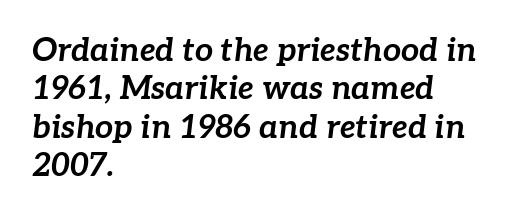
Q: Is the text bold? A: Yes.
Q: Is the text italic (slanted)? A: Yes, it leans right by about 7 degrees.
Q: Is the text underlined? A: No.
Q: How is the paragraph aligned? A: Left-aligned.
Q: Is the spacing between letters normal or unusually wide? A: Normal.
Q: Width (condensed, normal, or wide)? A: Normal.
Q: Stroke contrast? A: Low.
Q: x-height? A: Medium.
Q: Monospaced? A: No.
